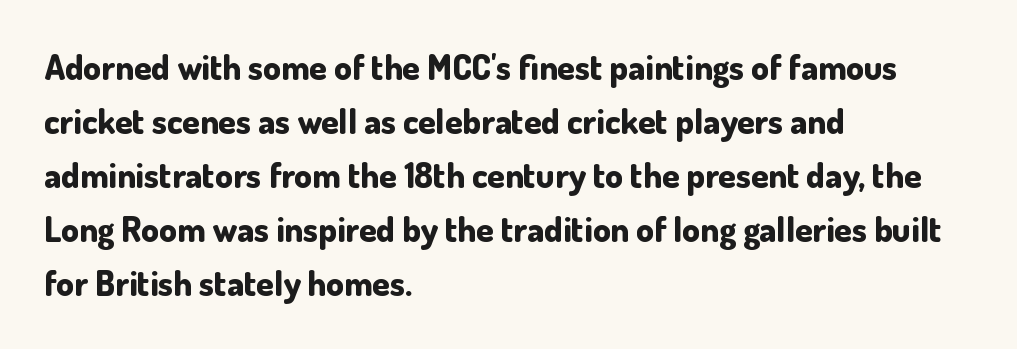
Students, this is bold: see how much ink each stroke carries. Normally led — the rows are evenly, conventionally spaced. Words float on clear page, feet unadorned. These lines stack with their left ends in a neat column.
